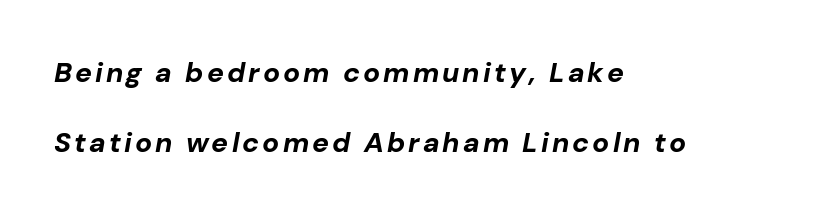
{"italic": "yes", "lean": "right", "slant_degrees": 10, "bold": "yes", "weight": "bold", "width": "normal", "stroke_contrast": "low", "x_height": "medium", "monospaced": "no", "underline": "no", "align": "left", "line_spacing": "loose", "line_spacing_ratio": 2.49, "glyph_px": 28}
